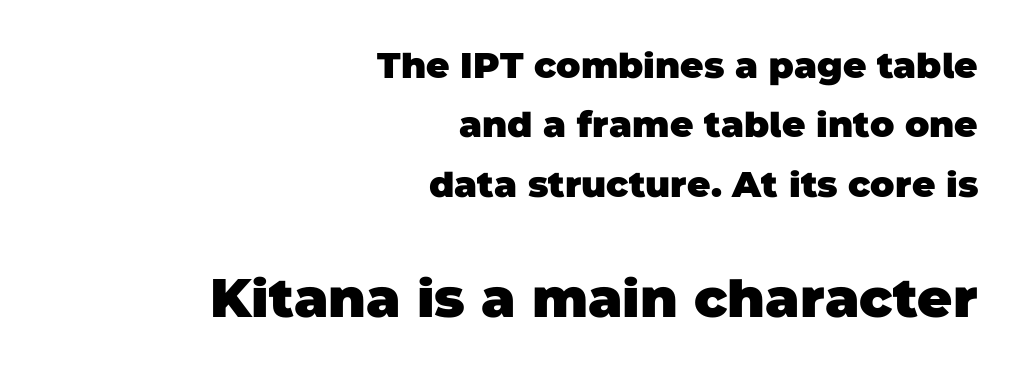
{"serif": "no", "bold": "yes", "weight": "heavy", "width": "normal", "stroke_contrast": "low", "x_height": "large", "monospaced": "no", "underline": "no", "align": "right", "line_spacing": "normal", "line_spacing_ratio": 1.65, "letter_spacing": "normal", "letter_spacing_em": 0.0, "larger_block": "second", "size_ratio": 1.5, "glyph_px": 54}
